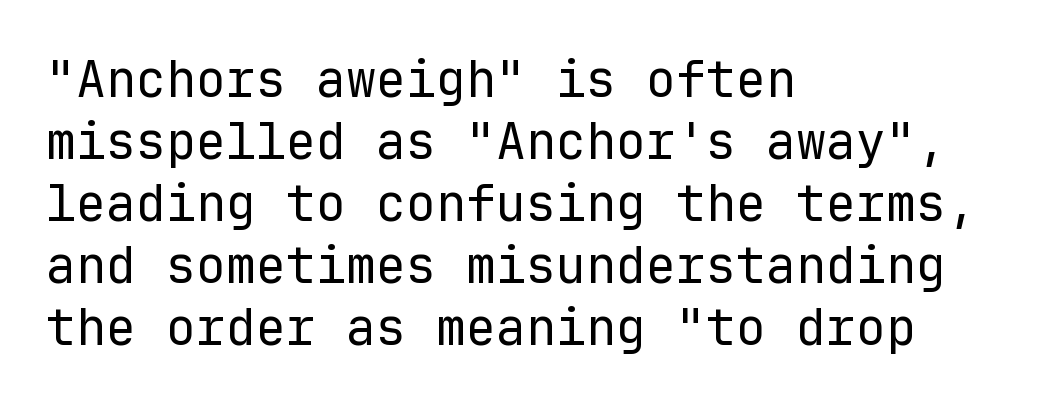
Think of a typewriter: that constant character pitch is what you see here. Reading down the block, your eye returns to a fixed left position each line. The specimen reads as upright at a glance. Summary of weight: not heavy and not bold. Examine the stroke ends and you'll find no serifs. Descender tails drop into unmarked territory.
